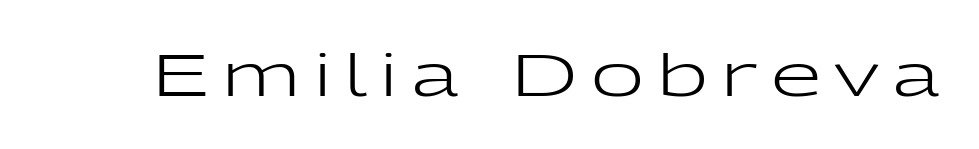
{"serif": "no", "italic": "no", "bold": "no", "weight": "regular", "width": "wide", "stroke_contrast": "low", "x_height": "medium", "monospaced": "no", "underline": "no", "letter_spacing": "wide", "letter_spacing_em": 0.23, "glyph_px": 58}
